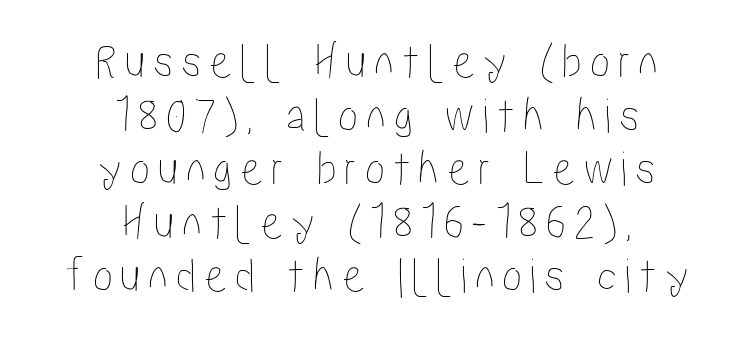
{"italic": "no", "width": "condensed", "stroke_contrast": "low", "x_height": "medium", "monospaced": "no", "underline": "no", "align": "center", "line_spacing": "tight", "line_spacing_ratio": 1.05, "glyph_px": 51}
